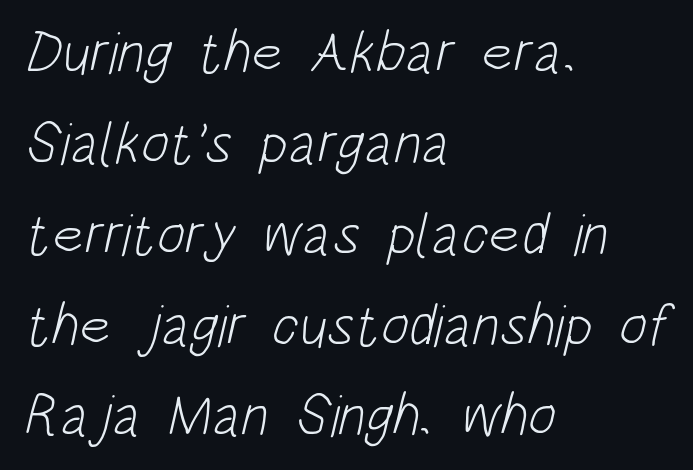
The image shows 59 px light, condensed sans-serif type; set left-aligned, normal line spacing (1.54x), normal letter spacing, not underlined; low stroke contrast and a large x-height.
